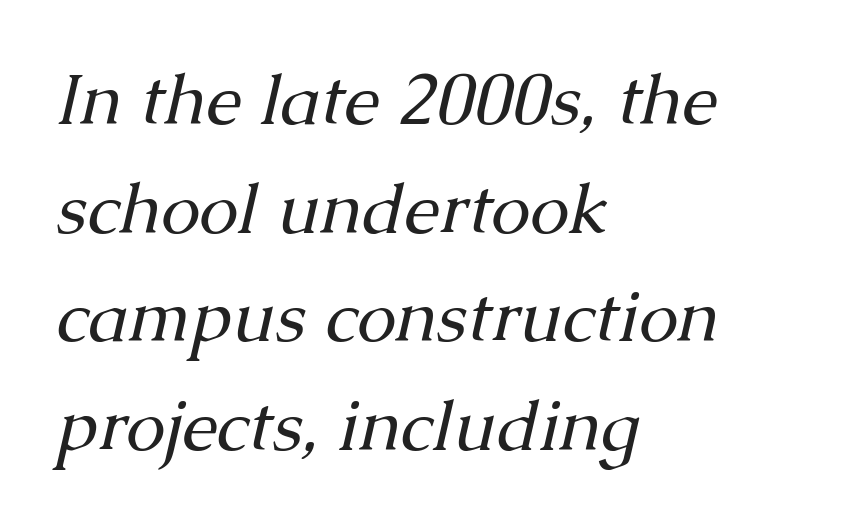
The image shows 71 px regular-weight serif type, italic (leaning right); set left-aligned, normal line spacing (1.53x), normal letter spacing, not underlined; medium stroke contrast and a medium x-height.
